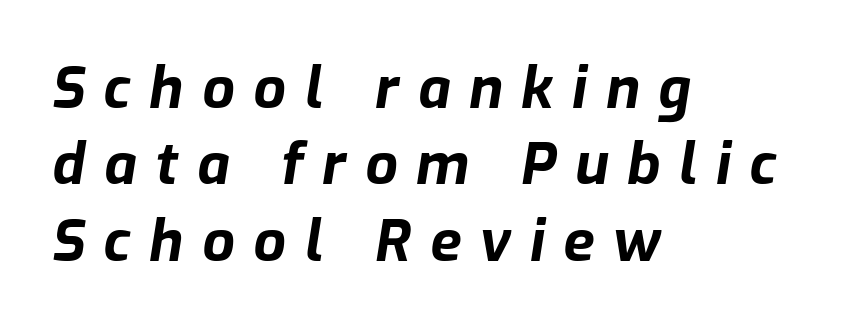
This sample has the flowing, uneven cadence of proportional lettering. A clean baseline with only descenders dipping below it. Does extra space separate the letters? Yes, quite a lot of it. Does the copy run flush right? No — it runs flush left.
